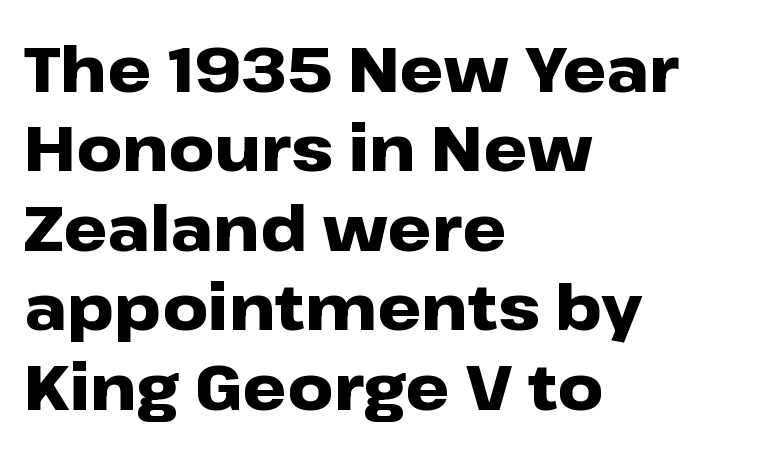
Unlike italic type, these characters show no tilt at all. The horizontal fit of the characters is conventional and even. A bare baseline throughout the passage. Successive baselines arrive at the customary interval.
